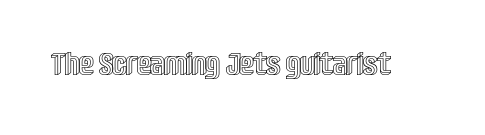
{"italic": "no", "width": "condensed", "x_height": "large", "monospaced": "no", "underline": "no", "letter_spacing": "normal", "letter_spacing_em": 0.0, "glyph_px": 32}
